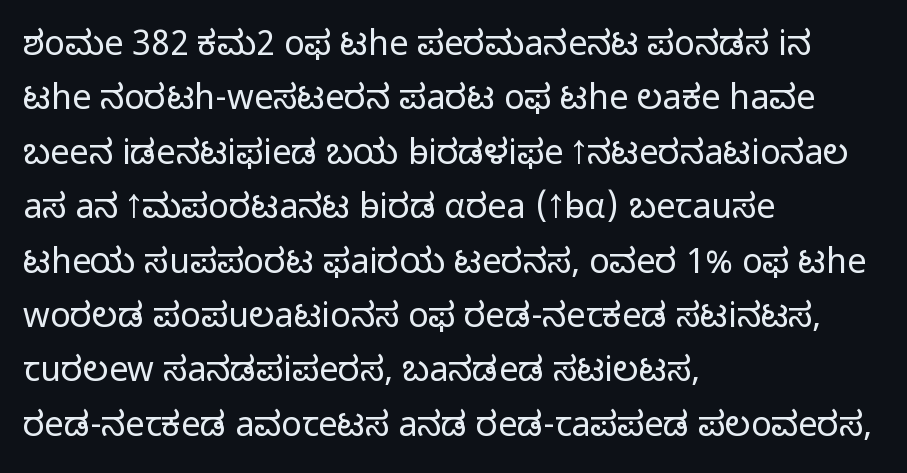
{"serif": "no", "italic": "no", "bold": "no", "weight": "light", "width": "normal", "stroke_contrast": "low", "x_height": "medium", "monospaced": "no", "underline": "no", "align": "left", "line_spacing": "normal", "line_spacing_ratio": 1.6, "letter_spacing": "normal", "letter_spacing_em": 0.0, "glyph_px": 34}
